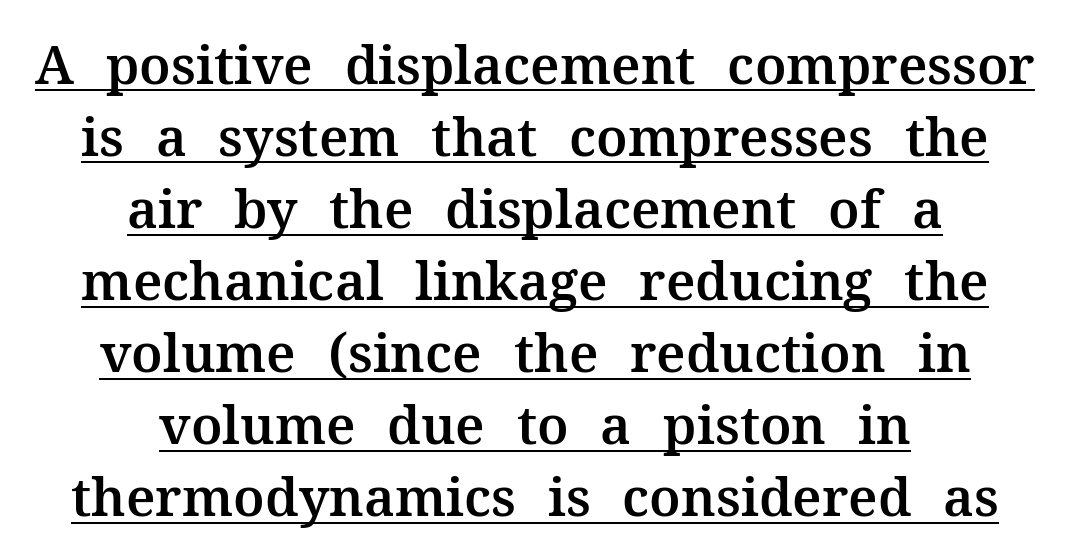
The image shows 53 px serif type, upright; set centered, normal line spacing (1.36x), normal letter spacing, underlined; medium stroke contrast and a medium x-height.
